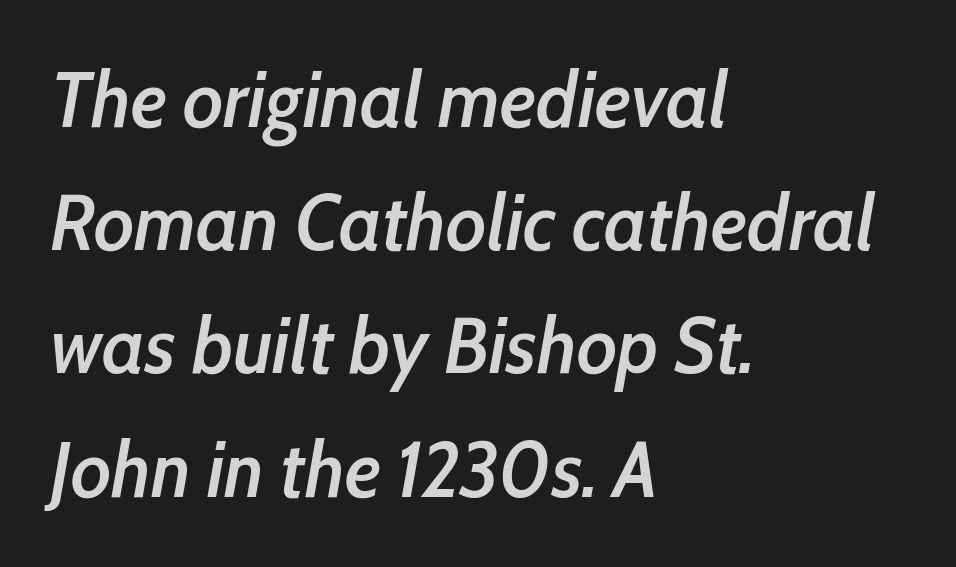
{"italic": "yes", "lean": "right", "slant_degrees": 10, "bold": "semi", "weight": "semibold", "width": "condensed", "stroke_contrast": "low", "x_height": "medium", "monospaced": "no", "underline": "no", "align": "left", "line_spacing": "normal", "line_spacing_ratio": 1.56, "letter_spacing": "normal", "letter_spacing_em": 0.0, "glyph_px": 79}
